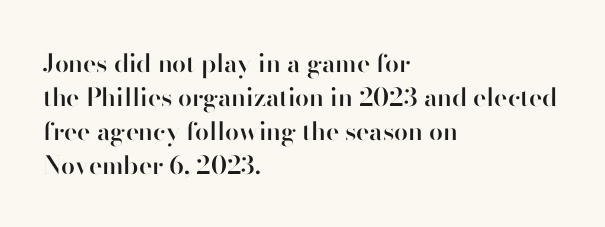
The image shows 25 px text type, upright; set left-aligned, normal line spacing (1.36x), normal letter spacing, not underlined.
